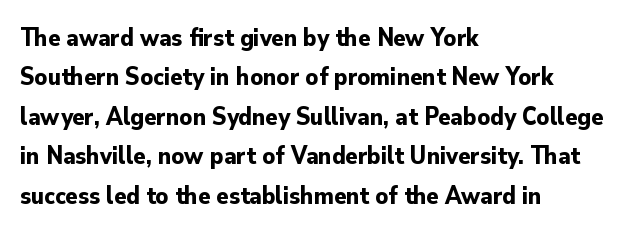
The image shows 25 px bold type, upright; set left-aligned, normal line spacing (1.58x), normal letter spacing, not underlined.
